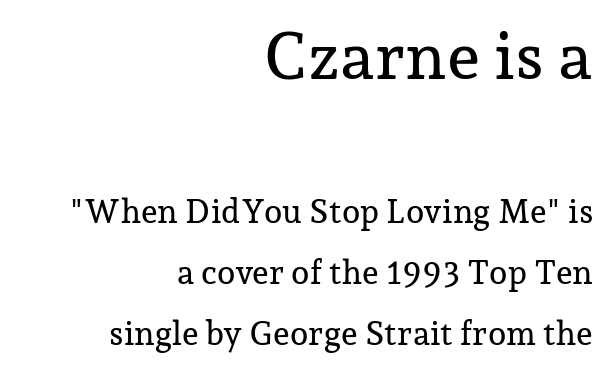
Is this a fixed-width face? No — the glyphs have proportional, varying widths. Type style note: has serifs. These two chunks differ in scale, with the top chunk taking the larger measure. Look at the tracking — it's just the regular setting, nothing added. Horizontal alignment here is rightward, an uncommon choice for prose. Designer's note — italics off, roman on.
